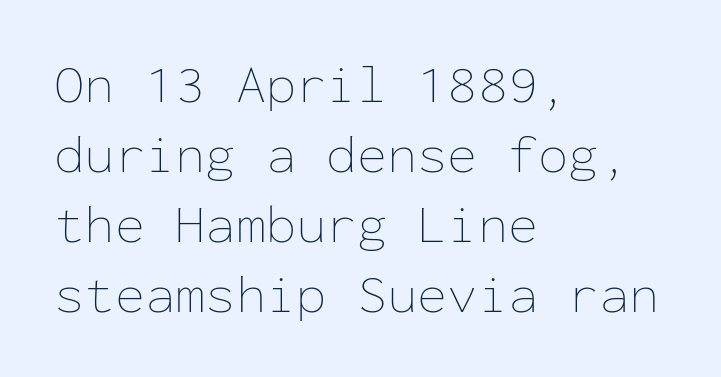
Italic: no, the glyphs are upright roman. The zone under the glyphs is completely vacant. The face used here is rendered with its standard letterfit. Evenly set lines give the paragraph a standard silhouette.
